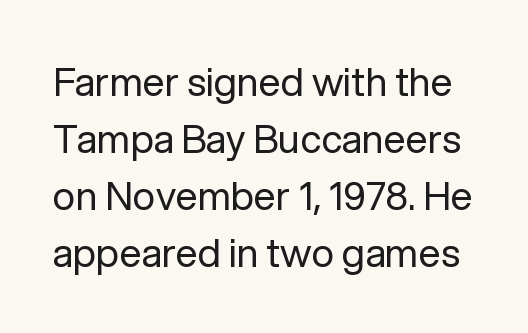
Q: Is the text bold? A: No.
Q: Is the text italic (slanted)? A: No, it is upright.
Q: Is the typeface a serif or a sans-serif typeface? A: Sans-serif.
Q: Is the text underlined? A: No.
Q: Is the spacing between letters normal or unusually wide? A: Normal.
Q: Is the spacing between lines tight, normal or loose? A: Normal.
Q: Width (condensed, normal, or wide)? A: Normal.
Q: Stroke contrast? A: Low.
Q: x-height? A: Medium.
Q: Monospaced? A: No.
